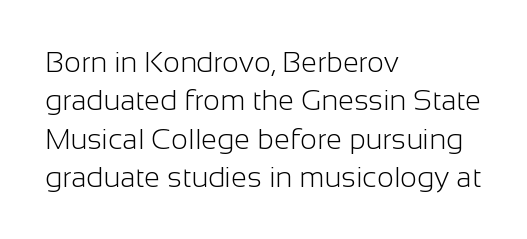
Q: Is the text bold? A: No.
Q: Is the text italic (slanted)? A: No, it is upright.
Q: Is the typeface a serif or a sans-serif typeface? A: Sans-serif.
Q: Is the text underlined? A: No.
Q: How is the paragraph aligned? A: Left-aligned.
Q: Is the spacing between letters normal or unusually wide? A: Normal.
Q: Is the spacing between lines tight, normal or loose? A: Normal.
Q: Width (condensed, normal, or wide)? A: Normal.
Q: Stroke contrast? A: Low.
Q: x-height? A: Medium.
Q: Monospaced? A: No.
